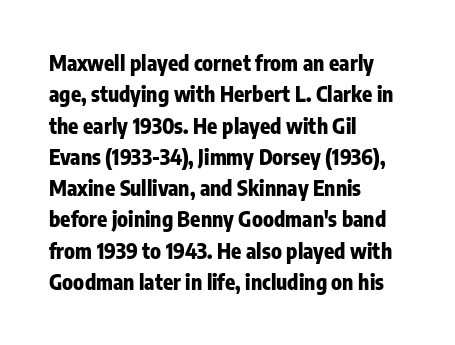
The image shows 21 px bold type, upright; set left-aligned, normal line spacing (1.49x), normal letter spacing, not underlined.
